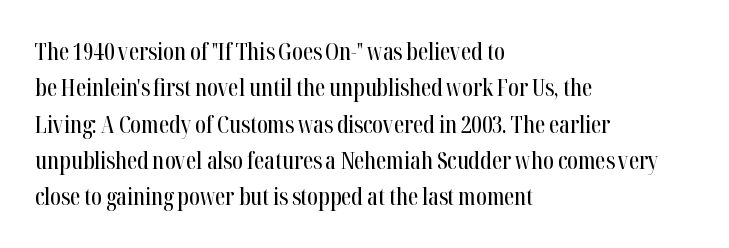
Q: Is the text italic (slanted)? A: No, it is upright.
Q: Is the text underlined? A: No.
Q: How is the paragraph aligned? A: Left-aligned.
Q: Is the spacing between letters normal or unusually wide? A: Normal.
Q: Is the spacing between lines tight, normal or loose? A: Normal.
